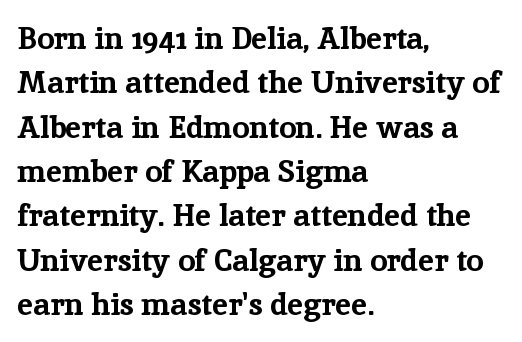
The image shows 31 px bold serif type, upright; set left-aligned, normal line spacing (1.43x), normal letter spacing, not underlined; low stroke contrast and a medium x-height.
